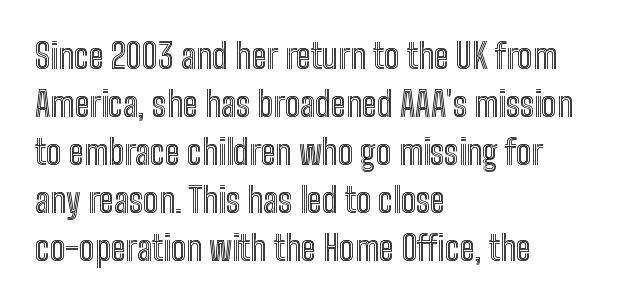
{"italic": "no", "width": "condensed", "x_height": "medium", "monospaced": "no", "underline": "no", "align": "left", "line_spacing": "normal", "line_spacing_ratio": 1.41, "letter_spacing": "normal", "letter_spacing_em": 0.0, "glyph_px": 34}
